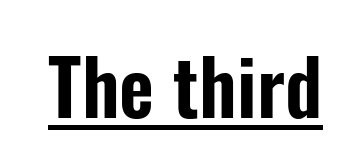
Is this a sans? Yes — the strokes have no serifs. Is the letter spacing exaggerated? No — it looks like the ordinary default. Each letter keeps its own natural width here, so spacing adapts to shape. Quick note: underline on. Posture: straight, roman, zero tilt.
